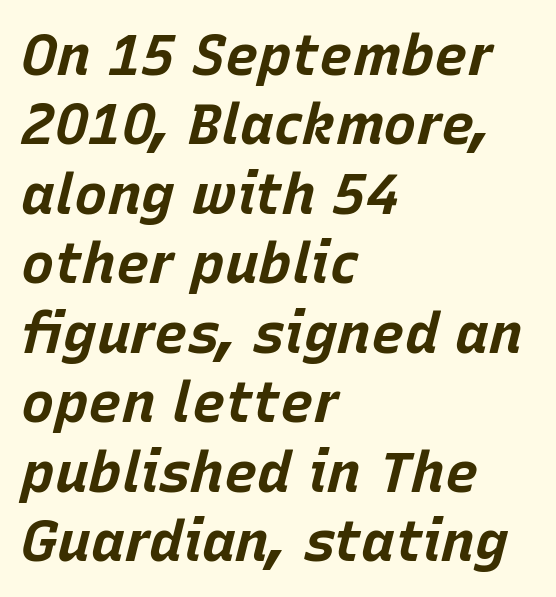
The passage is arranged the way most books set body copy — flush left. Bare-footed words on every line. Set as a true bold cut, around the 700 mark. Each letter keeps its own natural width here, so spacing adapts to shape.
